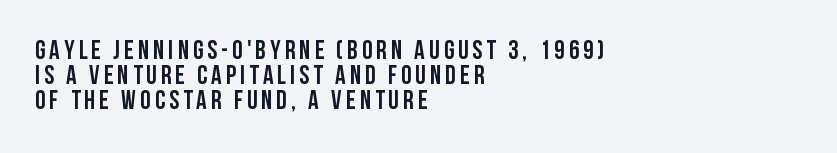
The image shows 26 px text type, upright; set left-aligned, tight line spacing (0.97x), not underlined.
